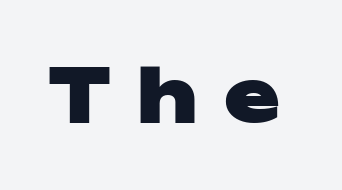
Q: Is the text bold? A: Yes.
Q: Is the text italic (slanted)? A: No, it is upright.
Q: Is the typeface a serif or a sans-serif typeface? A: Sans-serif.
Q: Is the text underlined? A: No.
Q: Is the spacing between letters normal or unusually wide? A: Unusually wide.
Q: Width (condensed, normal, or wide)? A: Wide.
Q: Stroke contrast? A: Low.
Q: x-height? A: Medium.
Q: Monospaced? A: No.
